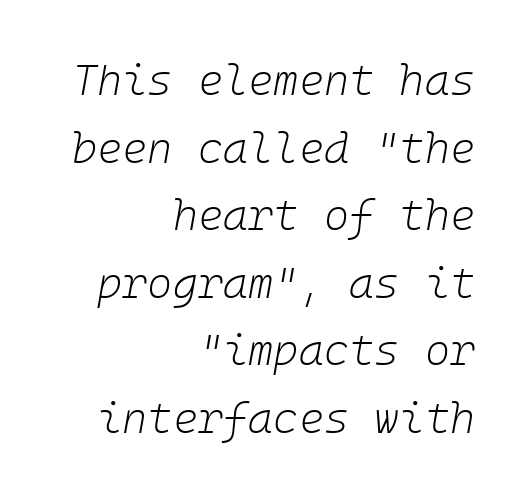
{"italic": "yes", "lean": "right", "slant_degrees": 10, "bold": "no", "weight": "light", "width": "normal", "stroke_contrast": "low", "x_height": "medium", "underline": "no", "align": "right", "line_spacing": "normal", "line_spacing_ratio": 1.57, "letter_spacing": "normal", "letter_spacing_em": 0.0, "glyph_px": 43}
